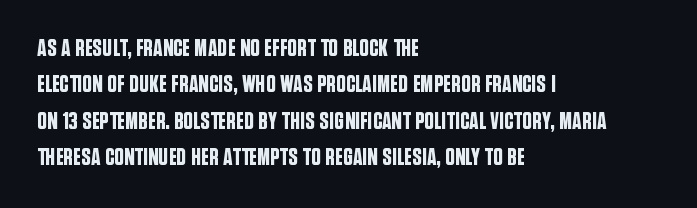
{"italic": "no", "underline": "no", "align": "left", "line_spacing": "normal", "line_spacing_ratio": 1.52, "letter_spacing": "normal", "letter_spacing_em": 0.0, "glyph_px": 24}
